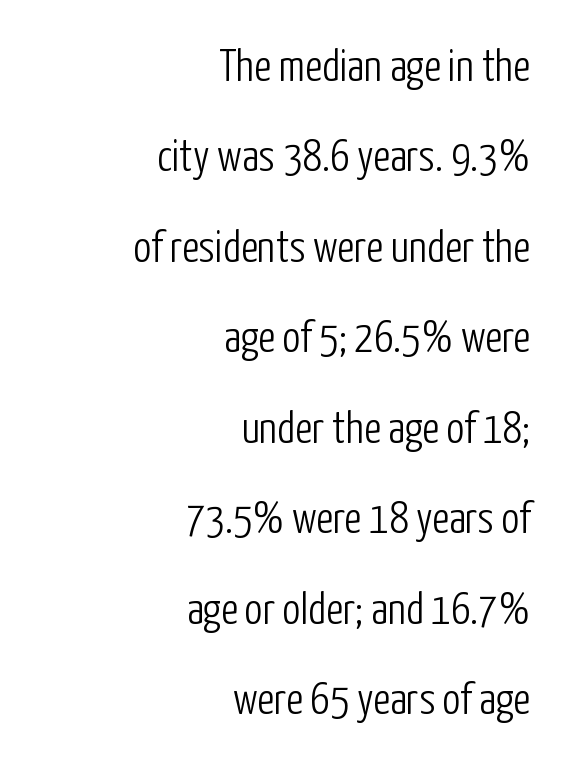
Q: Is the text bold? A: No.
Q: Is the text italic (slanted)? A: No, it is upright.
Q: Is the typeface a serif or a sans-serif typeface? A: Sans-serif.
Q: Is the text underlined? A: No.
Q: How is the paragraph aligned? A: Right-aligned.
Q: Is the spacing between letters normal or unusually wide? A: Normal.
Q: Is the spacing between lines tight, normal or loose? A: Loose.
Q: Width (condensed, normal, or wide)? A: Condensed.
Q: Stroke contrast? A: Low.
Q: x-height? A: Medium.
Q: Monospaced? A: No.
